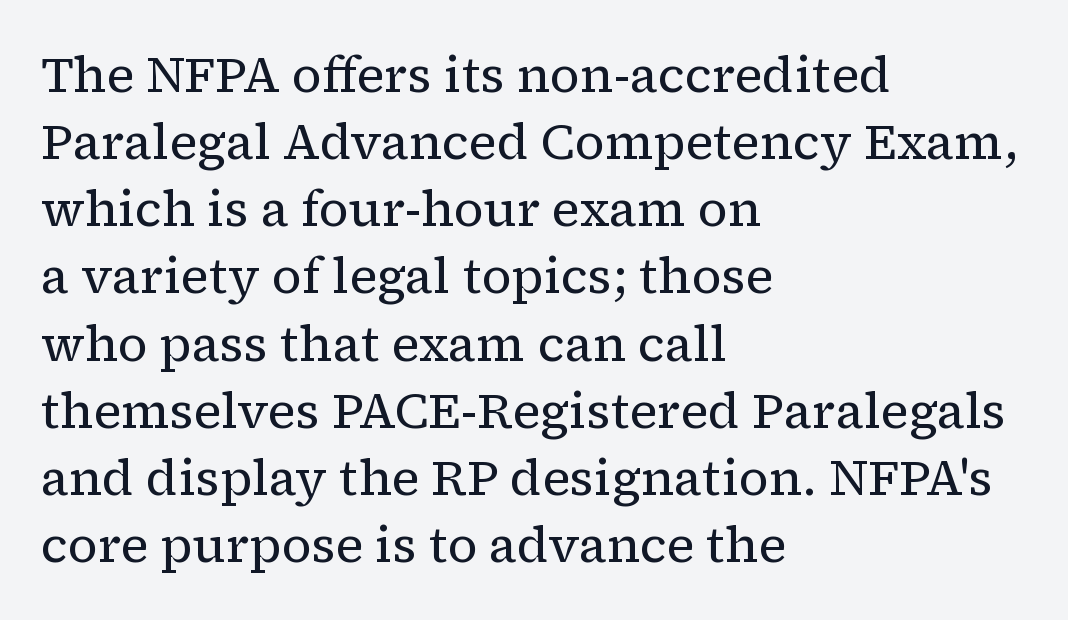
The image shows 49 px regular-weight serif type, upright; set left-aligned, normal line spacing (1.37x), normal letter spacing, not underlined; low stroke contrast and a medium x-height.
